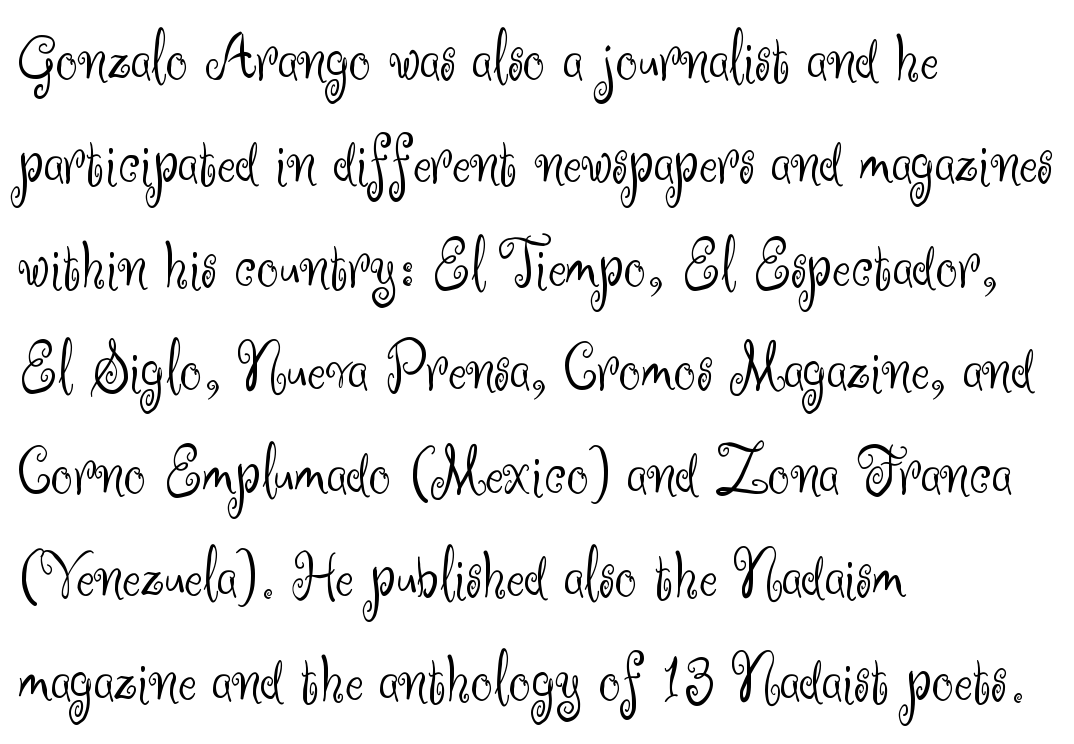
The image shows 69 px light sans-serif type, upright; set left-aligned, normal line spacing (1.5x), normal letter spacing, not underlined; medium stroke contrast and a small x-height.
